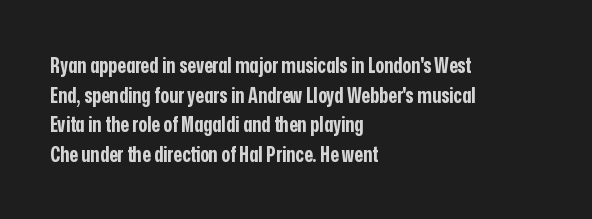
The image shows 21 px bold type, upright; set left-aligned, normal line spacing (1.41x), normal letter spacing, not underlined.
